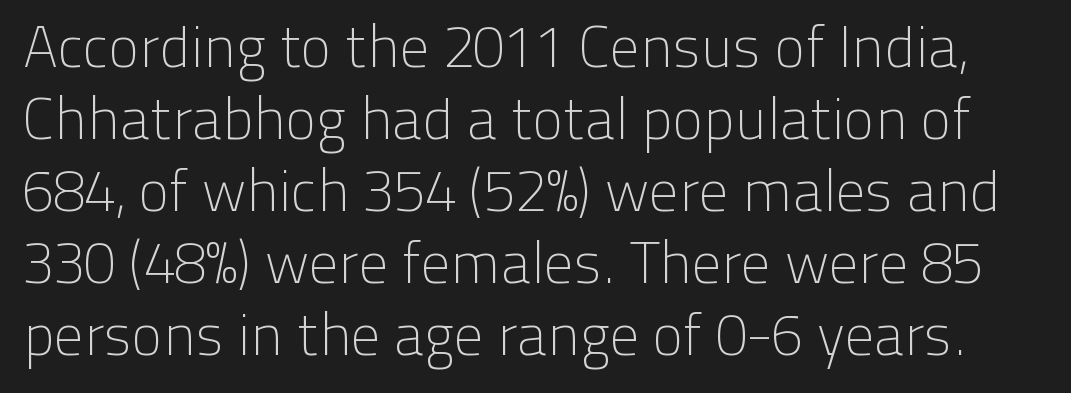
The image shows 58 px light sans-serif type, upright; set line spacing 1.24x, normal letter spacing, not underlined; low stroke contrast and a medium x-height.
